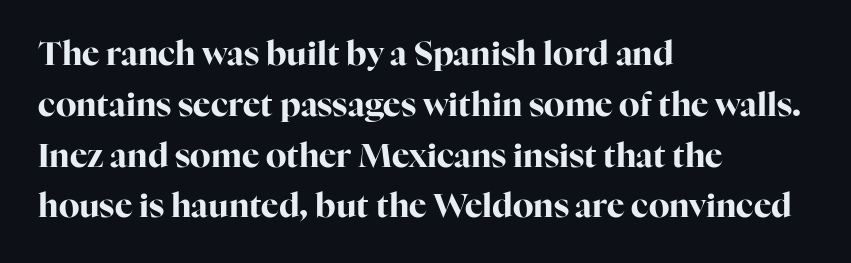
The image shows 33 px bold serif type, upright; set left-aligned, normal line spacing (1.54x), normal letter spacing, not underlined; high stroke contrast and a medium x-height.
